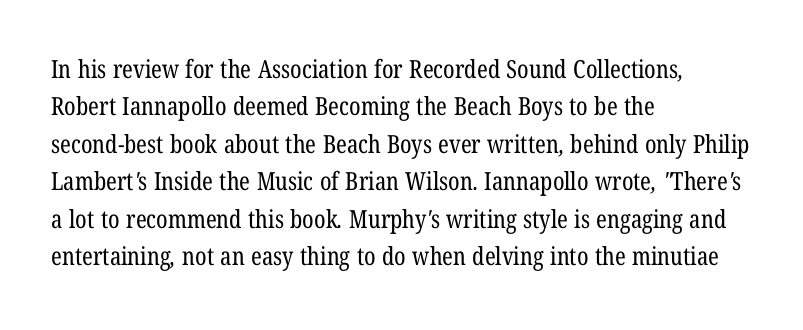
Tracking value appears to be zero — textbook default spacing. The paragraph shown leans on its left margin. Bare-footed words on every line. Notice how descenders clear the ascenders below comfortably — that's standard leading. The strokes carry an ordinary text weight at most.
